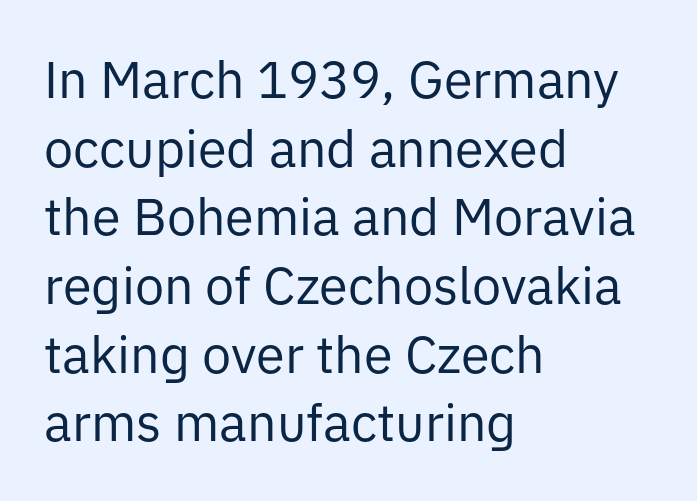
The image shows 52 px regular-weight sans-serif type, upright; set left-aligned, normal line spacing (1.32x), normal letter spacing, not underlined; low stroke contrast and a medium x-height.
